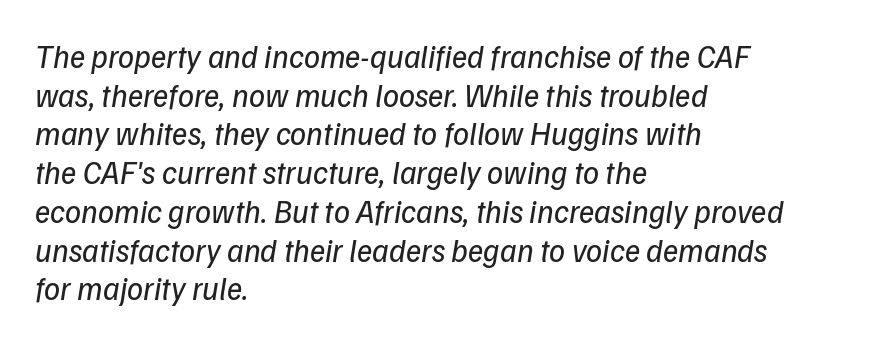
The image shows 32 px regular-weight sans-serif type; set left-aligned, line spacing 1.21x, normal letter spacing, not underlined; low stroke contrast and a medium x-height.
